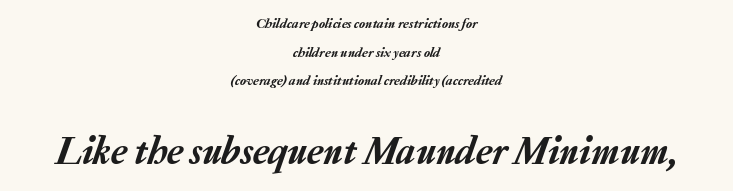
{"italic": "yes", "lean": "right", "slant_degrees": 20, "width": "normal", "stroke_contrast": "low", "x_height": "medium", "monospaced": "no", "underline": "no", "align": "center", "line_spacing": "loose", "line_spacing_ratio": 2.04, "letter_spacing": "normal", "letter_spacing_em": 0.0, "larger_block": "second", "size_ratio": 2.79, "glyph_px": 39}
